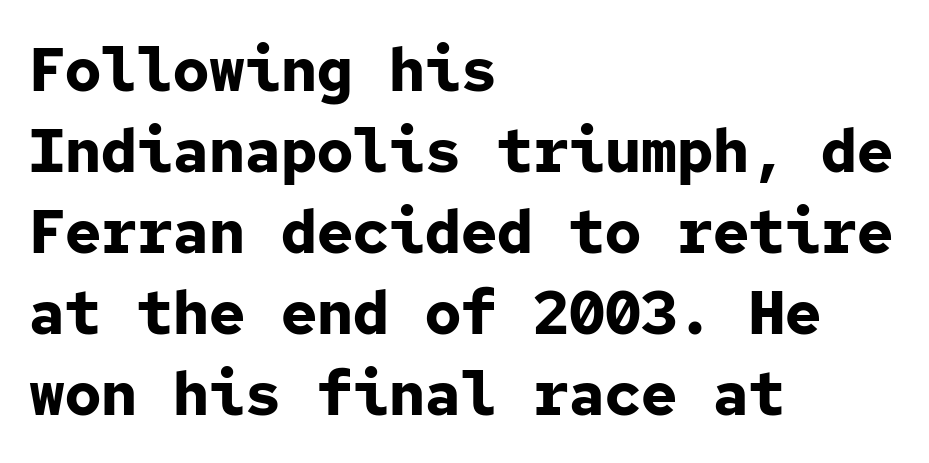
Q: Is the text bold? A: Yes.
Q: Is the text italic (slanted)? A: No, it is upright.
Q: Is the typeface a serif or a sans-serif typeface? A: Sans-serif.
Q: Is the text underlined? A: No.
Q: How is the paragraph aligned? A: Left-aligned.
Q: Is the spacing between letters normal or unusually wide? A: Normal.
Q: Is the spacing between lines tight, normal or loose? A: Normal.
Q: Width (condensed, normal, or wide)? A: Normal.
Q: Stroke contrast? A: Low.
Q: x-height? A: Medium.
Q: Monospaced? A: Yes.
